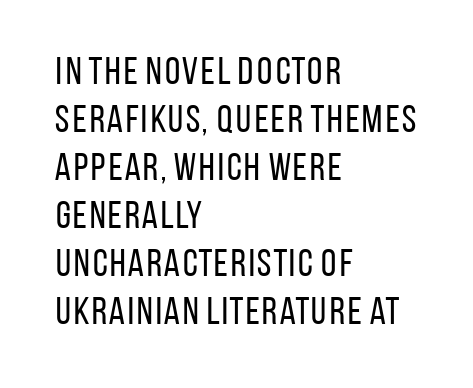
{"serif": "no", "italic": "no", "bold": "no", "weight": "regular", "width": "condensed", "stroke_contrast": "low", "x_height": "large", "monospaced": "no", "underline": "no", "align": "left", "line_spacing_ratio": 1.23, "letter_spacing": "normal", "letter_spacing_em": 0.0, "glyph_px": 39}
